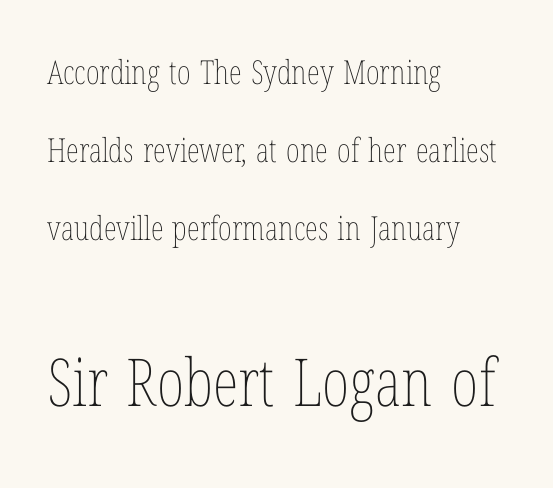
{"italic": "no", "bold": "no", "weight": "thin", "width": "condensed", "stroke_contrast": "low", "x_height": "medium", "monospaced": "no", "underline": "no", "align": "left", "line_spacing": "loose", "line_spacing_ratio": 2.36, "letter_spacing": "normal", "letter_spacing_em": 0.0, "larger_block": "second", "size_ratio": 2.0, "glyph_px": 66}
